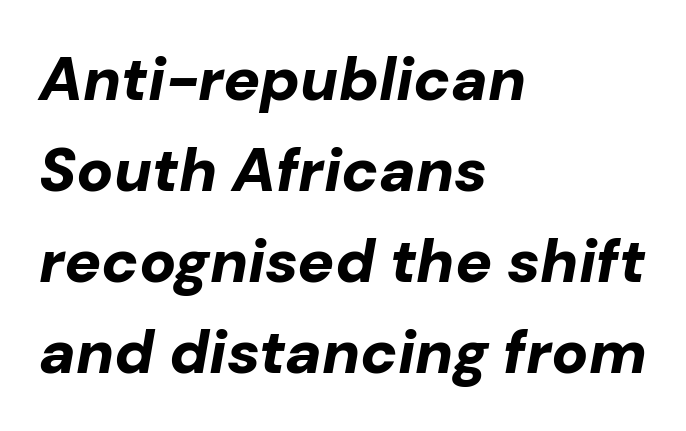
The image shows 61 px bold type, italic (leaning right); set left-aligned, normal line spacing (1.49x), normal letter spacing, not underlined; low stroke contrast and a medium x-height.
